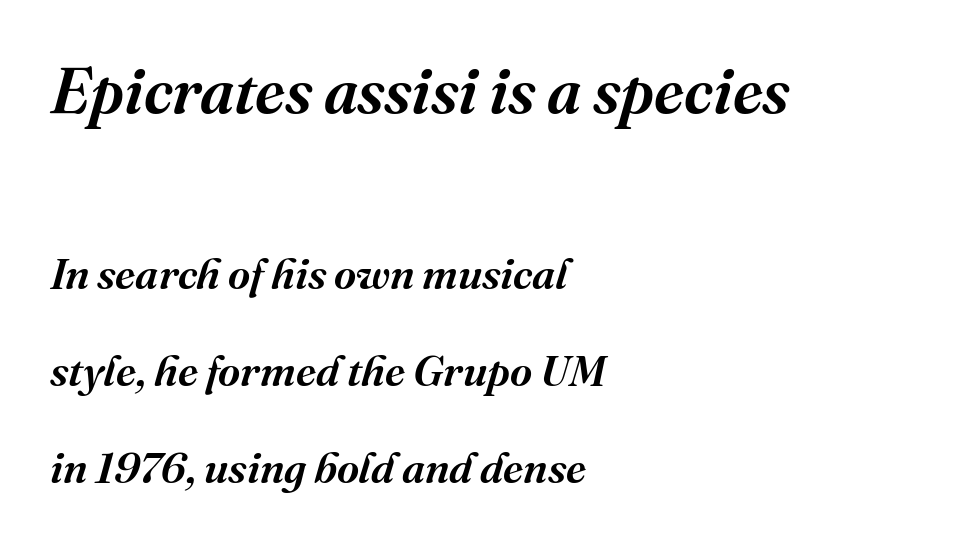
{"serif": "yes", "italic": "yes", "lean": "right", "slant_degrees": 16, "width": "normal", "stroke_contrast": "medium", "x_height": "medium", "monospaced": "no", "underline": "no", "align": "left", "line_spacing": "loose", "line_spacing_ratio": 2.26, "letter_spacing": "normal", "letter_spacing_em": 0.0, "larger_block": "first", "size_ratio": 1.49, "glyph_px": 64}
